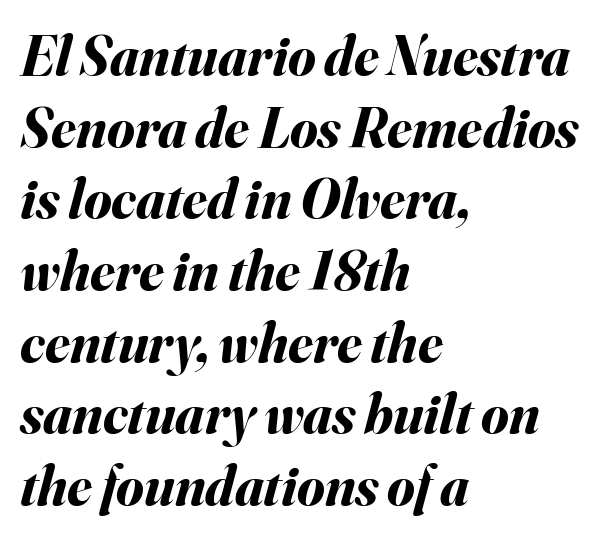
{"italic": "yes", "lean": "right", "slant_degrees": 16, "bold": "yes", "weight": "bold", "width": "normal", "stroke_contrast": "medium", "x_height": "small", "monospaced": "no", "underline": "no", "align": "left", "line_spacing": "normal", "line_spacing_ratio": 1.28, "letter_spacing": "normal", "letter_spacing_em": 0.0, "glyph_px": 56}
